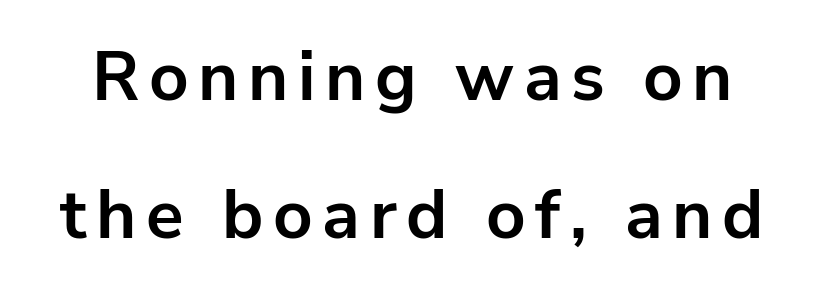
{"serif": "no", "italic": "no", "bold": "yes", "weight": "bold", "width": "normal", "stroke_contrast": "low", "x_height": "medium", "monospaced": "no", "underline": "no", "line_spacing": "loose", "line_spacing_ratio": 2.0, "glyph_px": 69}
